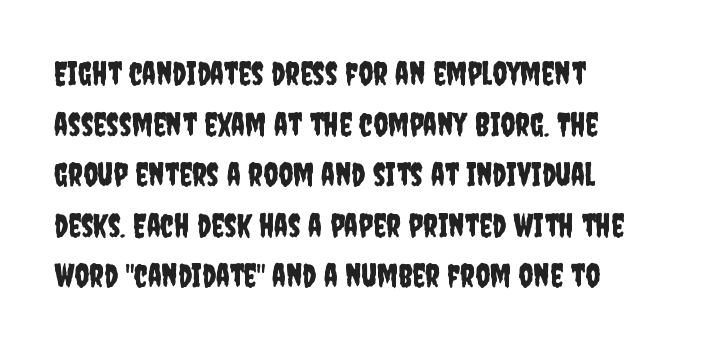
Q: Is the text italic (slanted)? A: No, it is upright.
Q: Is the typeface a serif or a sans-serif typeface? A: Sans-serif.
Q: Is the text underlined? A: No.
Q: How is the paragraph aligned? A: Left-aligned.
Q: Is the spacing between letters normal or unusually wide? A: Normal.
Q: Is the spacing between lines tight, normal or loose? A: Normal.
Q: Width (condensed, normal, or wide)? A: Condensed.
Q: Stroke contrast? A: Low.
Q: x-height? A: Large.
Q: Monospaced? A: No.
